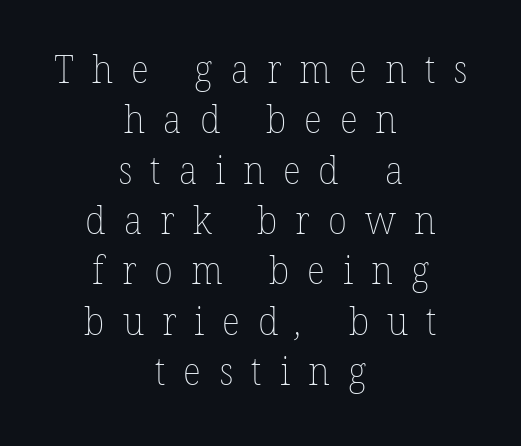
The image shows 39 px thin type; set centered, normal line spacing (1.29x), unusually wide letter spacing (+0.46 em), not underlined; low stroke contrast and a medium x-height.
